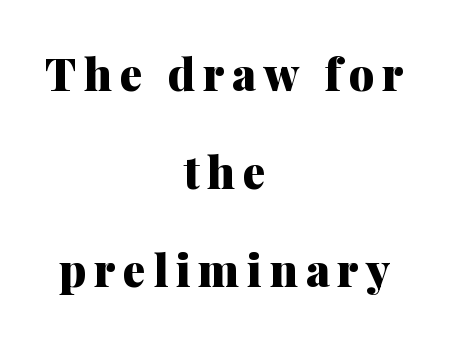
The image shows 45 px heavy serif type, upright; set centered, loose line spacing (2.18x), not underlined; medium stroke contrast and a medium x-height.
